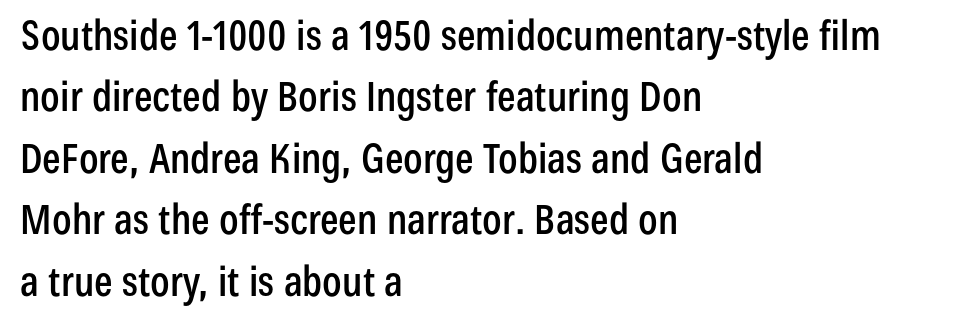
{"serif": "no", "italic": "no", "width": "condensed", "stroke_contrast": "low", "x_height": "medium", "monospaced": "no", "underline": "no", "align": "left", "line_spacing": "normal", "line_spacing_ratio": 1.5, "letter_spacing": "normal", "letter_spacing_em": 0.0, "glyph_px": 41}
